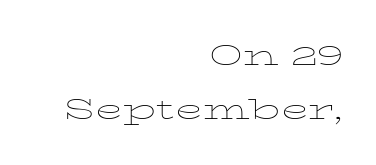
The gap between lines stays unmarked. Casual observation: everything's shoved over to the right. Are there feet on the stems? There are — it's a serif. The face used here is proportionally spaced, like ordinary book or web type.
